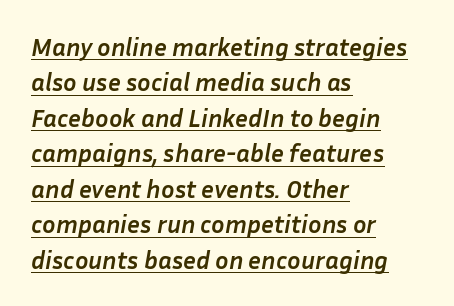
{"italic": "yes", "lean": "right", "slant_degrees": 10, "bold": "yes", "underline": "yes", "align": "left", "line_spacing": "normal", "line_spacing_ratio": 1.42, "letter_spacing": "normal", "letter_spacing_em": 0.0, "glyph_px": 25}
